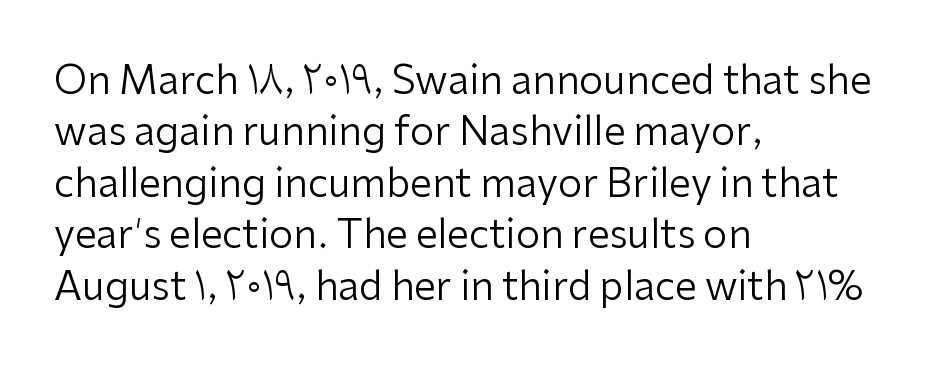
Q: Is the text bold? A: No.
Q: Is the text italic (slanted)? A: No, it is upright.
Q: Is the typeface a serif or a sans-serif typeface? A: Sans-serif.
Q: Is the text underlined? A: No.
Q: How is the paragraph aligned? A: Left-aligned.
Q: Is the spacing between letters normal or unusually wide? A: Normal.
Q: Is the spacing between lines tight, normal or loose? A: Normal.
Q: Width (condensed, normal, or wide)? A: Normal.
Q: Stroke contrast? A: Low.
Q: x-height? A: Medium.
Q: Monospaced? A: No.
